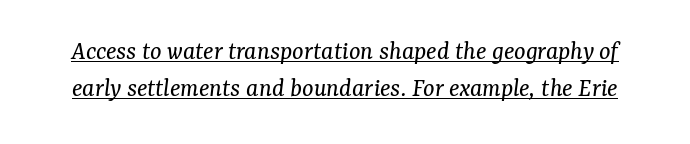
Spacing between characters is what you'd get straight out of the box. The letters are slanted; this is an italic face. Quick note: interline space is typical. Think standard paragraph weight, or any step lighter than that.
